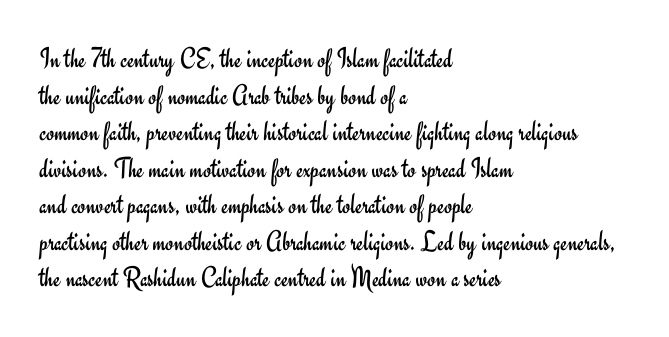
Proportional: the letters do not fall into vertical columns. Each letter's strokes conclude bluntly, with no projecting serifs. What stands out about the letter spacing? Nothing — it is the standard amount. No word sits above an underline. Caption: multi-line text, flush left, ragged right.
